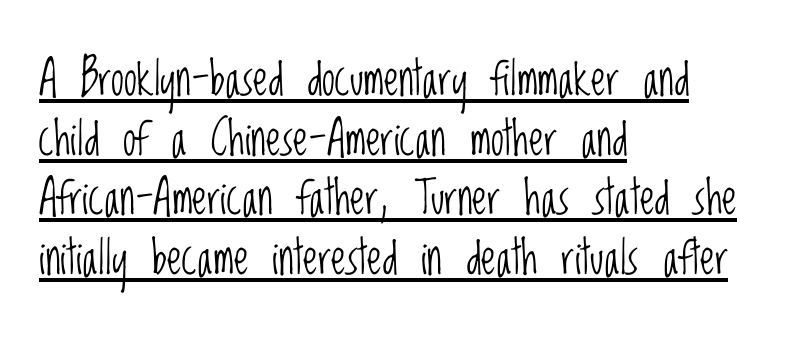
Q: Is the text bold? A: No.
Q: Is the text italic (slanted)? A: No, it is upright.
Q: Is the typeface a serif or a sans-serif typeface? A: Sans-serif.
Q: Is the text underlined? A: Yes.
Q: How is the paragraph aligned? A: Left-aligned.
Q: Is the spacing between letters normal or unusually wide? A: Normal.
Q: Is the spacing between lines tight, normal or loose? A: Normal.
Q: Width (condensed, normal, or wide)? A: Condensed.
Q: Stroke contrast? A: Low.
Q: x-height? A: Large.
Q: Monospaced? A: No.
